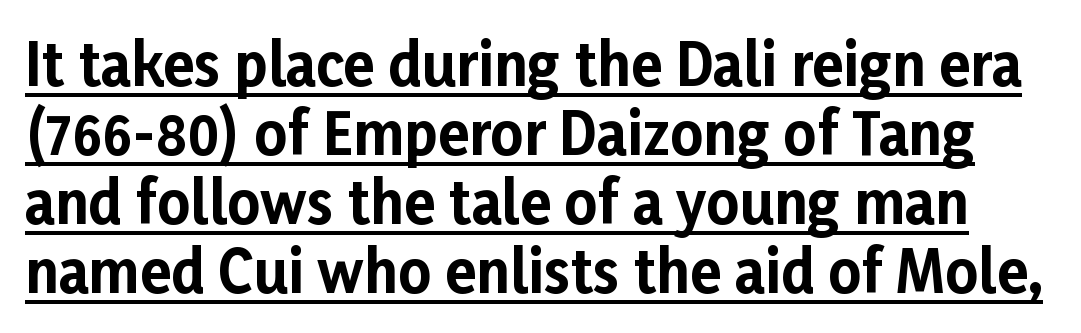
Every word sits above its own underline. No feet cap the strokes, marking this as sans-serif type. Caption: standard tracking, unaltered. The font is running at its bold setting. Here the designer chose a conventional face with non-uniform glyph widths. Posture: upright roman.
